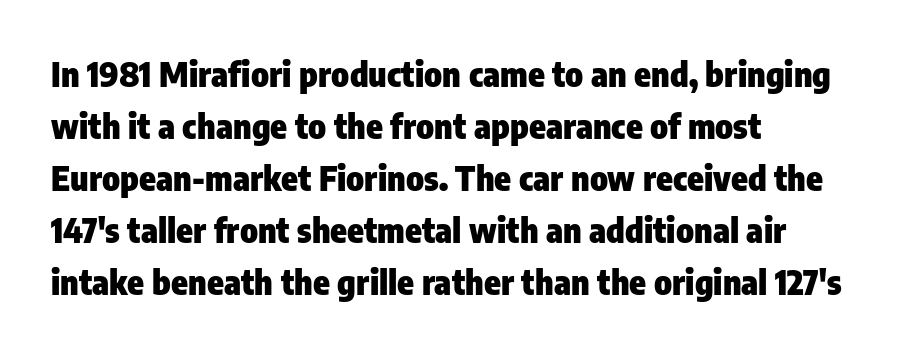
Q: Is the text bold? A: Yes.
Q: Is the text italic (slanted)? A: No, it is upright.
Q: Is the typeface a serif or a sans-serif typeface? A: Sans-serif.
Q: Is the text underlined? A: No.
Q: How is the paragraph aligned? A: Left-aligned.
Q: Is the spacing between letters normal or unusually wide? A: Normal.
Q: Is the spacing between lines tight, normal or loose? A: Normal.
Q: Width (condensed, normal, or wide)? A: Condensed.
Q: Stroke contrast? A: Low.
Q: x-height? A: Medium.
Q: Monospaced? A: No.
